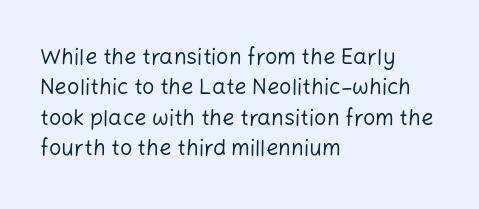
The image shows 22 px text type, upright; set left-aligned, normal line spacing (1.38x), normal letter spacing, not underlined.
